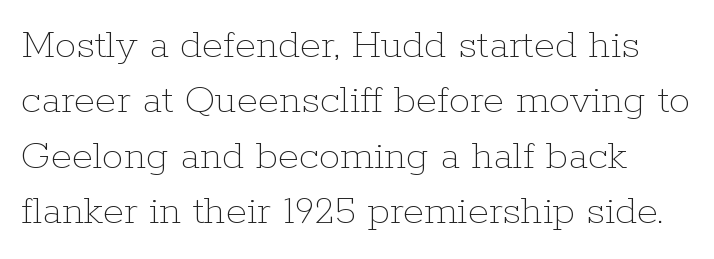
The image shows 43 px thin type, upright; set normal line spacing (1.29x), normal letter spacing, not underlined; low stroke contrast and a medium x-height.
